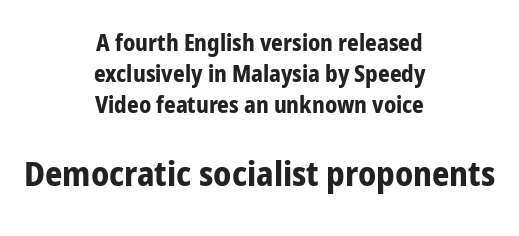
Q: Is the text bold? A: Yes.
Q: Is the text italic (slanted)? A: No, it is upright.
Q: Is the typeface a serif or a sans-serif typeface? A: Sans-serif.
Q: Is the text underlined? A: No.
Q: How is the paragraph aligned? A: Centered.
Q: Is the spacing between letters normal or unusually wide? A: Normal.
Q: Is the spacing between lines tight, normal or loose? A: Normal.
Q: Which block of text is set in a larger size, the first (top) or the second (bottom)? A: The second (bottom) one.
Q: Width (condensed, normal, or wide)? A: Condensed.
Q: Stroke contrast? A: Low.
Q: x-height? A: Medium.
Q: Monospaced? A: No.
